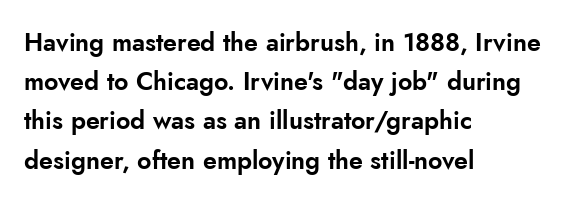
{"italic": "no", "underline": "no", "align": "left", "line_spacing": "normal", "line_spacing_ratio": 1.57, "letter_spacing": "normal", "letter_spacing_em": 0.0, "glyph_px": 25}
